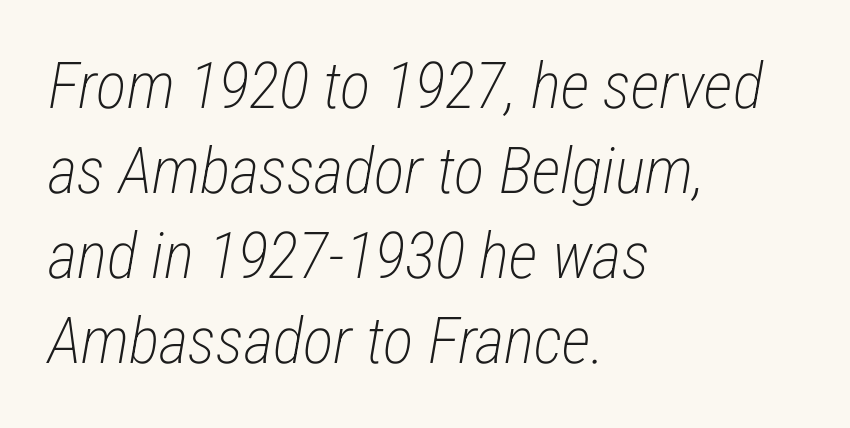
Q: Is the text bold? A: No.
Q: Is the text italic (slanted)? A: Yes, it leans right by about 12 degrees.
Q: Is the text underlined? A: No.
Q: How is the paragraph aligned? A: Left-aligned.
Q: Is the spacing between letters normal or unusually wide? A: Normal.
Q: Is the spacing between lines tight, normal or loose? A: Normal.
Q: Width (condensed, normal, or wide)? A: Condensed.
Q: Stroke contrast? A: Low.
Q: x-height? A: Medium.
Q: Monospaced? A: No.
